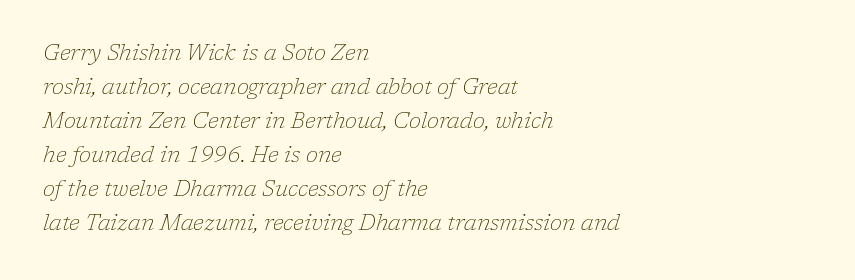
{"italic": "yes", "lean": "right", "slant_degrees": 17, "bold": "no", "underline": "no", "align": "left", "line_spacing": "normal", "line_spacing_ratio": 1.55, "letter_spacing": "normal", "letter_spacing_em": 0.0, "glyph_px": 22}
